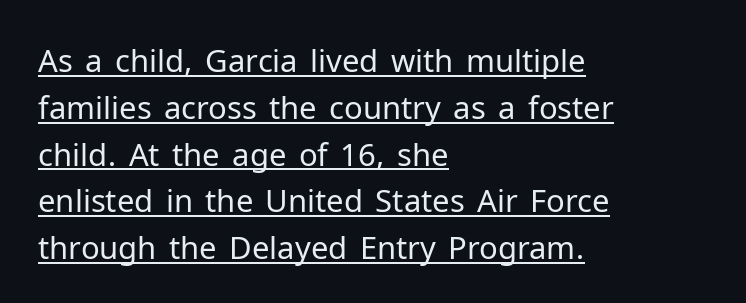
Here the designer chose a conventional face with non-uniform glyph widths. Italic? Not at all — the glyphs are vertical. Weight: not bold — regular or lighter. Tracking here is standard; glyphs follow each other at the usual distance. Rows of type keep a routine distance in the vertical direction.
